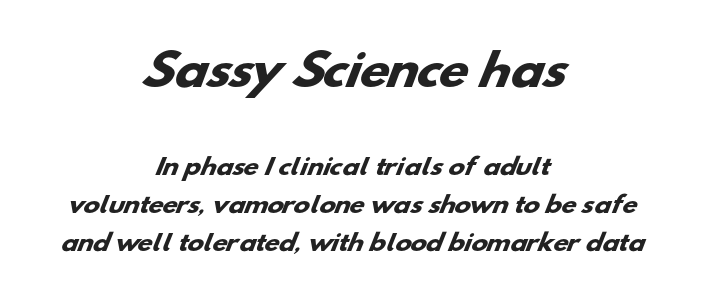
The image shows 43 px heavy, wide sans-serif type; set centered, line spacing 1.72x, normal letter spacing, not underlined; the first (top) block is 1.95x larger; low stroke contrast and a small x-height.
